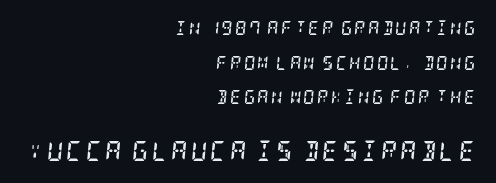
Characters are canted at an angle relative to the baseline's perpendicular. The passage shown is emphatically bold. The letters in the lower block stand taller than those in the block above. Right-aligned paragraph, ragged on the left. The space directly below the letters is spotless.
